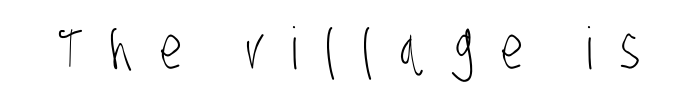
Regarding serifs, this sample does without them. The letters look calm and open, with moderate or lighter stems. Between one letter and the next there's a generous, obvious gap. Is this a fixed-width face? No — the glyphs have proportional, varying widths.
